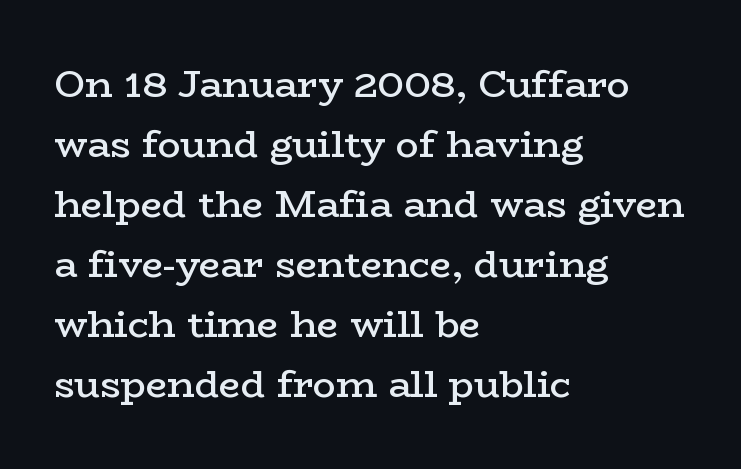
{"serif": "yes", "italic": "no", "bold": "semi", "weight": "semibold", "width": "wide", "stroke_contrast": "low", "x_height": "medium", "monospaced": "no", "underline": "no", "align": "left", "line_spacing": "normal", "line_spacing_ratio": 1.58, "letter_spacing": "normal", "letter_spacing_em": 0.0, "glyph_px": 38}
